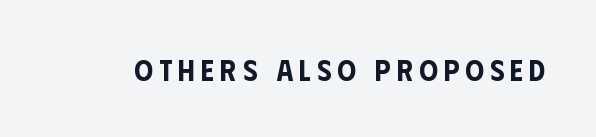
{"serif": "no", "italic": "no", "width": "condensed", "stroke_contrast": "low", "x_height": "large", "monospaced": "no", "underline": "no", "letter_spacing": "wide", "letter_spacing_em": 0.2, "glyph_px": 30}
